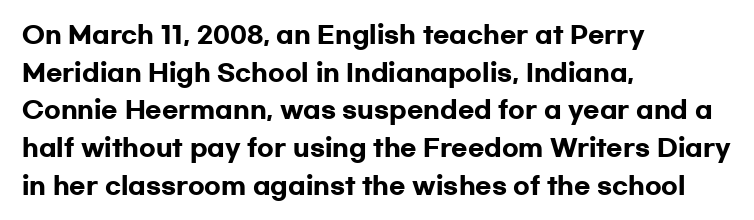
Q: Is the text bold? A: Yes.
Q: Is the text italic (slanted)? A: No, it is upright.
Q: Is the text underlined? A: No.
Q: How is the paragraph aligned? A: Left-aligned.
Q: Is the spacing between letters normal or unusually wide? A: Normal.
Q: Is the spacing between lines tight, normal or loose? A: Normal.
